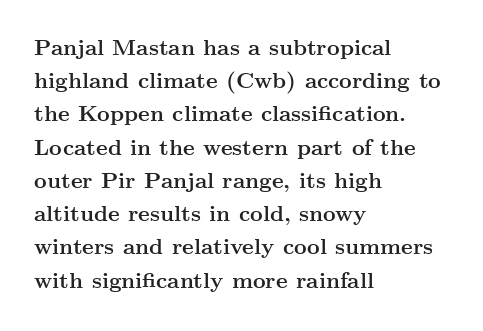
Q: Is the text bold? A: Yes.
Q: Is the text italic (slanted)? A: No, it is upright.
Q: Is the text underlined? A: No.
Q: How is the paragraph aligned? A: Left-aligned.
Q: Is the spacing between letters normal or unusually wide? A: Normal.
Q: Is the spacing between lines tight, normal or loose? A: Normal.
